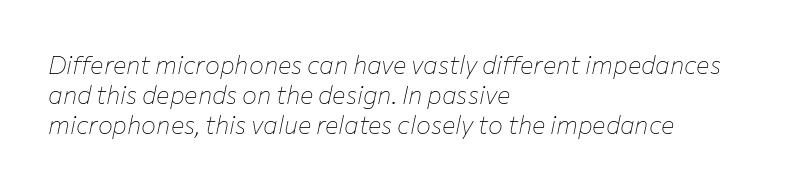
Is this a heavy cut? Hardly; it is regular or lighter. Would a proofreader flag this as italicized? Yes. How are the letters spaced? Ordinarily, with no added tracking. Underlining? Definitely not there. The typesetter chose a ragged-right arrangement here.
